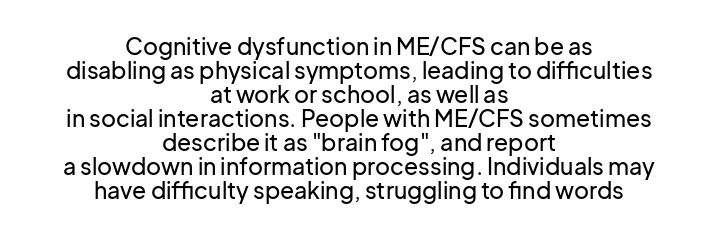
Q: Is the text italic (slanted)? A: No, it is upright.
Q: Is the text underlined? A: No.
Q: How is the paragraph aligned? A: Centered.
Q: Is the spacing between letters normal or unusually wide? A: Normal.
Q: Is the spacing between lines tight, normal or loose? A: Tight.
